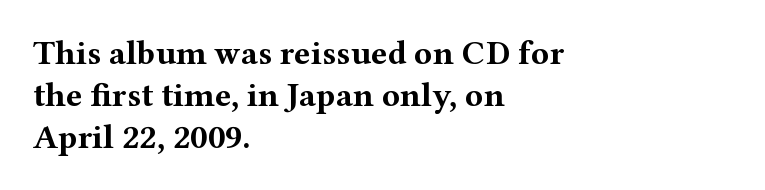
{"serif": "yes", "italic": "no", "bold": "yes", "weight": "bold", "width": "wide", "stroke_contrast": "medium", "x_height": "medium", "monospaced": "no", "underline": "no", "align": "left", "line_spacing_ratio": 1.23, "letter_spacing": "normal", "letter_spacing_em": 0.0, "glyph_px": 34}
